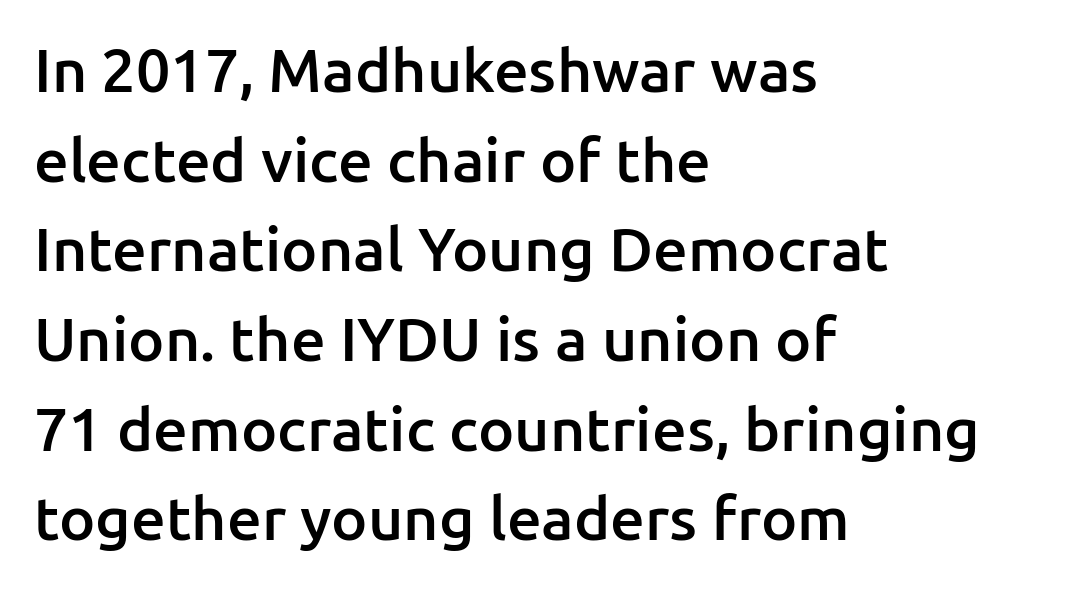
These lines are set flush left with a ragged right edge. These lines are rendered in a variable-pitch font. Ordinary non-slanted type is in use. Examine the stroke ends and you'll find no serifs.
